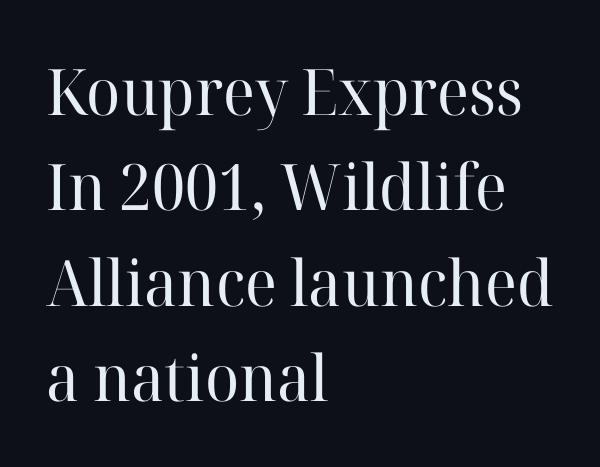
The image shows 64 px regular-weight serif type, upright; set left-aligned, normal line spacing (1.49x), normal letter spacing, not underlined; high stroke contrast and a medium x-height.
